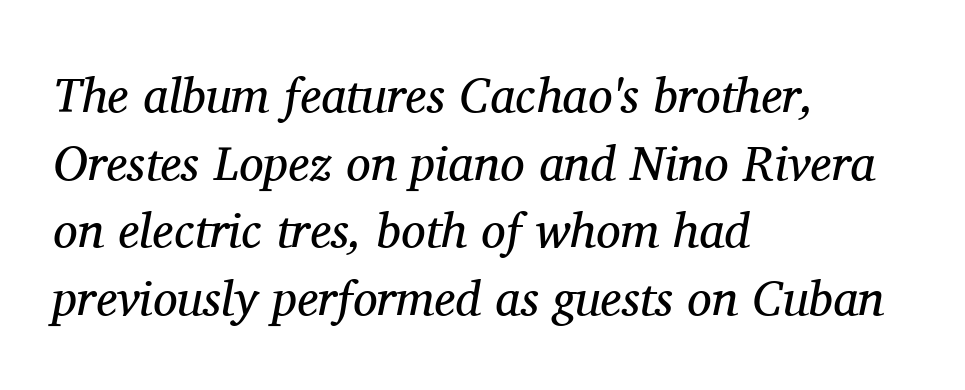
Q: Is the text bold? A: No.
Q: Is the text italic (slanted)? A: Yes, it leans right by about 11 degrees.
Q: Is the typeface a serif or a sans-serif typeface? A: Serif.
Q: Is the text underlined? A: No.
Q: How is the paragraph aligned? A: Left-aligned.
Q: Is the spacing between letters normal or unusually wide? A: Normal.
Q: Is the spacing between lines tight, normal or loose? A: Normal.
Q: Width (condensed, normal, or wide)? A: Normal.
Q: Stroke contrast? A: Medium.
Q: x-height? A: Medium.
Q: Monospaced? A: No.
